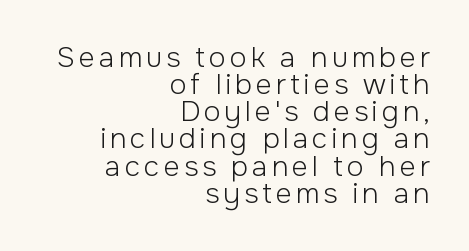
Baseline-to-baseline distance is barely more than the letter height. Typographically, this falls in the sans-serif category. A typesetter would mark this as roman, not italic. The face used here is proportionally spaced, like ordinary book or web type. No letter is thick-stroked: the sample isn't bold.
